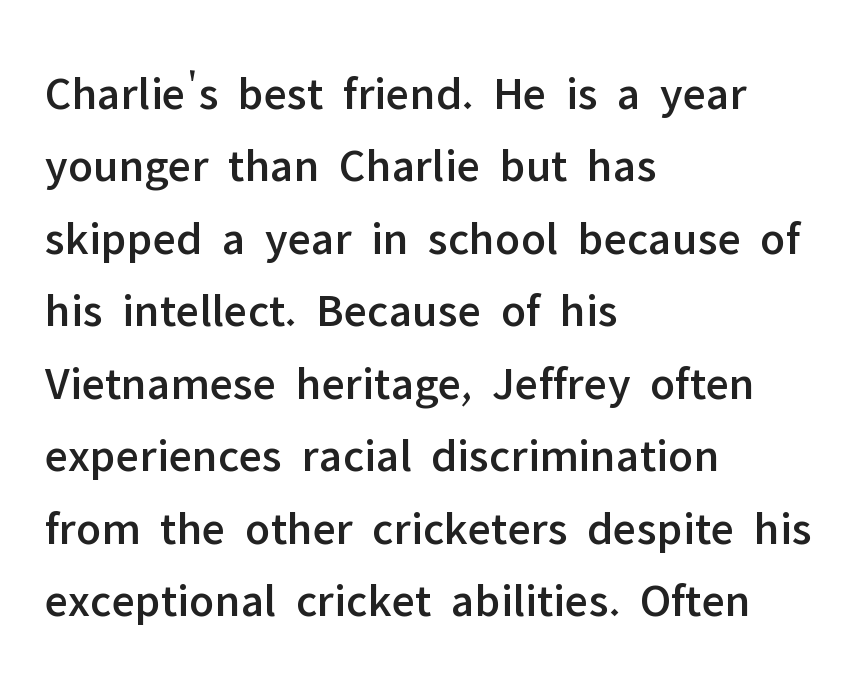
This sample has the flowing, uneven cadence of proportional lettering. Underline: absent. Quick note: interline space is typical. The letters stand upright; this is a roman face. This sample uses a sans-serif face.
